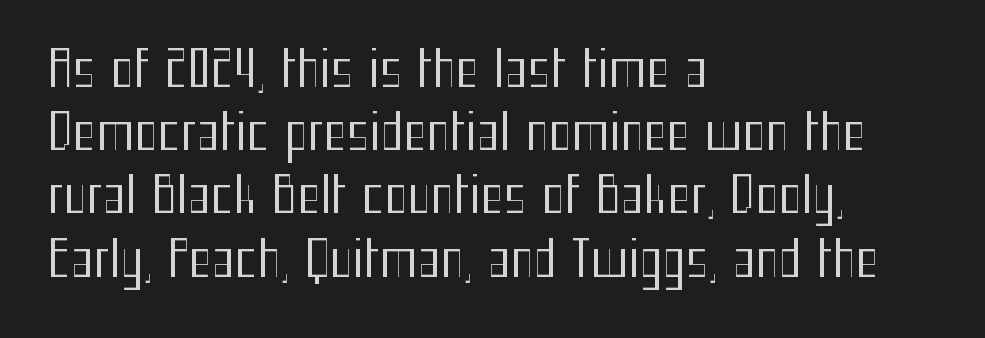
Horizontal bands of white between lines are of average thickness. Ordinary non-slanted type is in use. This is sans-serif lettering, the kind often seen on screens and signage. Decoration check: the copy has no underline. The letters advance in unequal steps, a hallmark of proportional type. Horizontally, the lines are justified to the leading edge only.
